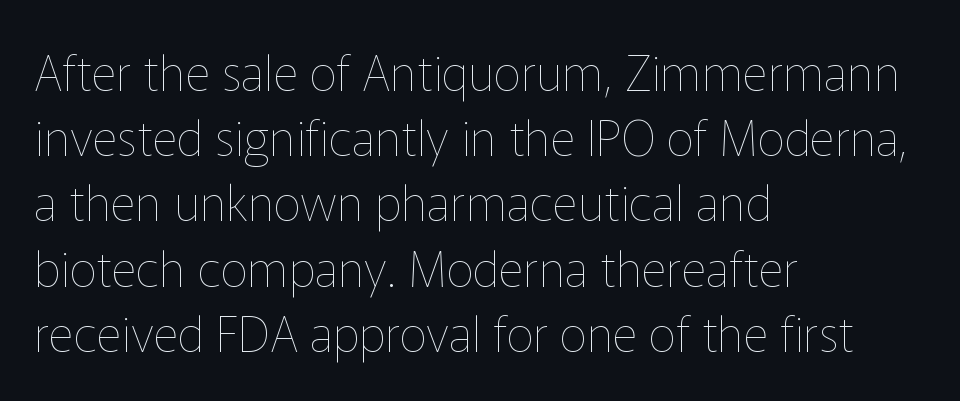
{"italic": "no", "bold": "no", "weight": "thin", "width": "normal", "stroke_contrast": "low", "x_height": "medium", "monospaced": "no", "underline": "no", "align": "left", "line_spacing": "normal", "line_spacing_ratio": 1.33, "letter_spacing": "normal", "letter_spacing_em": 0.0, "glyph_px": 49}
